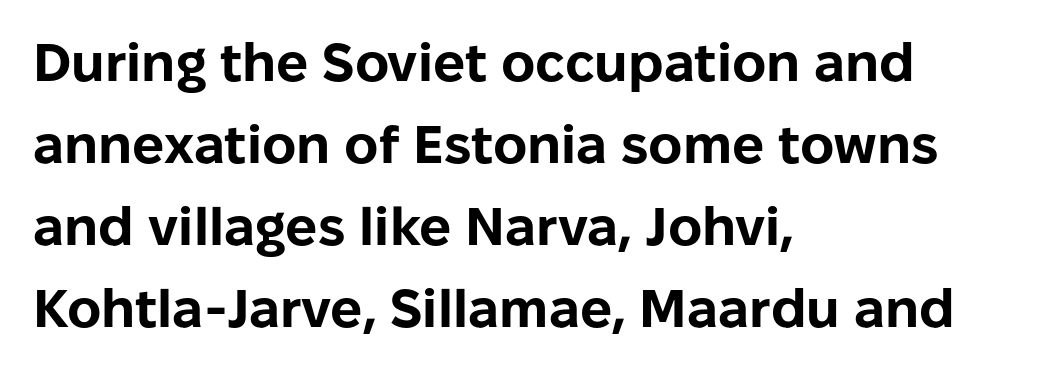
{"serif": "no", "italic": "no", "bold": "yes", "weight": "bold", "width": "normal", "stroke_contrast": "low", "x_height": "medium", "monospaced": "no", "underline": "no", "align": "left", "line_spacing": "normal", "line_spacing_ratio": 1.55, "letter_spacing": "normal", "letter_spacing_em": 0.0, "glyph_px": 53}
